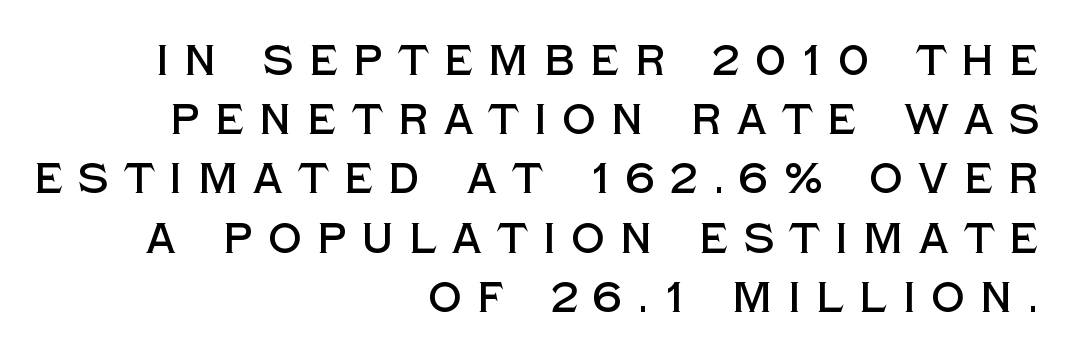
Q: Is the text italic (slanted)? A: No, it is upright.
Q: Is the typeface a serif or a sans-serif typeface? A: Sans-serif.
Q: Is the text underlined? A: No.
Q: How is the paragraph aligned? A: Right-aligned.
Q: Is the spacing between letters normal or unusually wide? A: Unusually wide.
Q: Is the spacing between lines tight, normal or loose? A: Normal.
Q: Width (condensed, normal, or wide)? A: Normal.
Q: x-height? A: Large.
Q: Monospaced? A: No.
